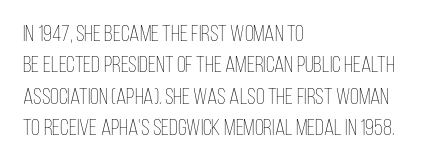
{"italic": "no", "bold": "no", "underline": "no", "align": "left", "line_spacing": "normal", "line_spacing_ratio": 1.36, "letter_spacing": "normal", "letter_spacing_em": 0.0, "glyph_px": 23}
